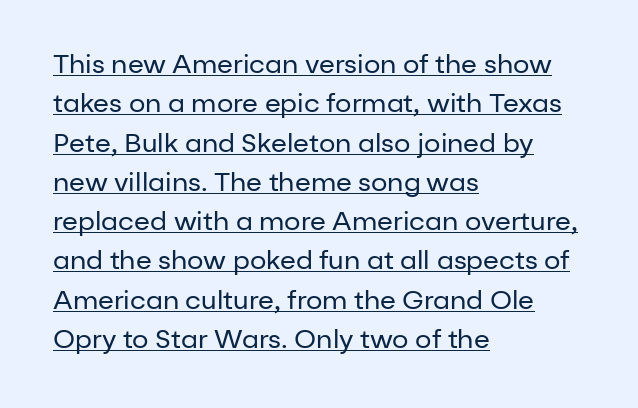
Q: Is the text bold? A: No.
Q: Is the text italic (slanted)? A: No, it is upright.
Q: Is the text underlined? A: Yes.
Q: How is the paragraph aligned? A: Left-aligned.
Q: Is the spacing between letters normal or unusually wide? A: Normal.
Q: Is the spacing between lines tight, normal or loose? A: Normal.
